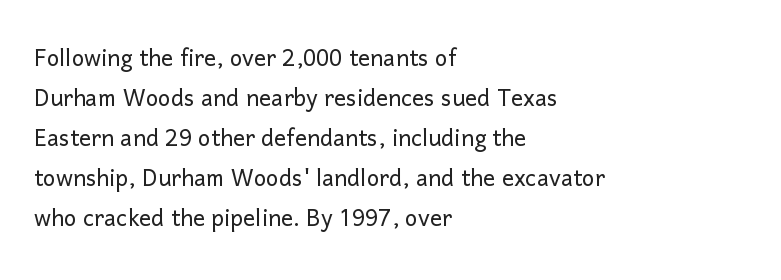
Descenders hang freely into open space. Is there any slant? The stems are plumb. A student would call this left alignment; a typographer would say flush left, rag right. The passage shown is typed in a proportional face where columns would drift. The designer left line spacing at the default.
